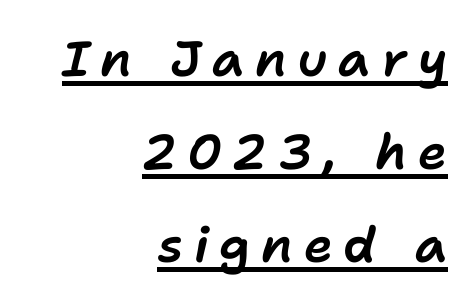
The passage shown is typed in a proportional face where columns would drift. Line spacing here is loose. This sample is right-justified, so line beginnings fall wherever the words allow. Between one letter and the next there's a generous, obvious gap.
